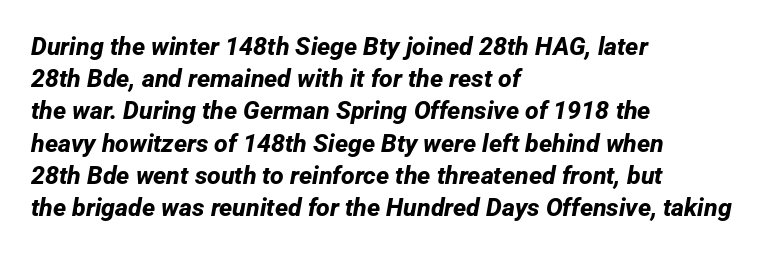
The image shows 25 px bold type; set left-aligned, normal line spacing (1.29x), normal letter spacing, not underlined.
